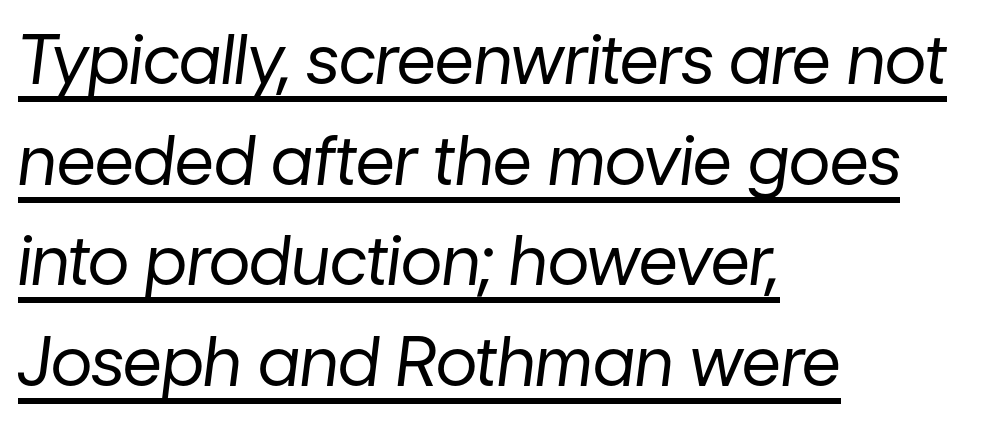
In terms of letterspacing, this is plain default setting. When letters slant like this, we call the style italic. Spacing verdict: proportional, widths tailored to each character. Heaviness? Minimal to ordinary, like unemphasized prose. Reading down the column, the eye jumps a familiar distance to each next line. The lines are quadded left.
